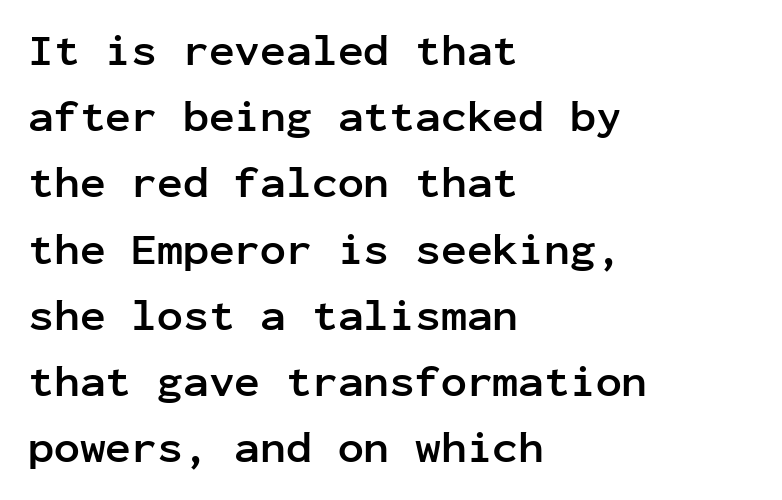
Q: Is the text bold? A: Yes.
Q: Is the text italic (slanted)? A: No, it is upright.
Q: Is the typeface a serif or a sans-serif typeface? A: Sans-serif.
Q: Is the text underlined? A: No.
Q: How is the paragraph aligned? A: Left-aligned.
Q: Is the spacing between letters normal or unusually wide? A: Normal.
Q: Is the spacing between lines tight, normal or loose? A: Normal.
Q: Width (condensed, normal, or wide)? A: Normal.
Q: Stroke contrast? A: Low.
Q: x-height? A: Medium.
Q: Monospaced? A: Yes.
